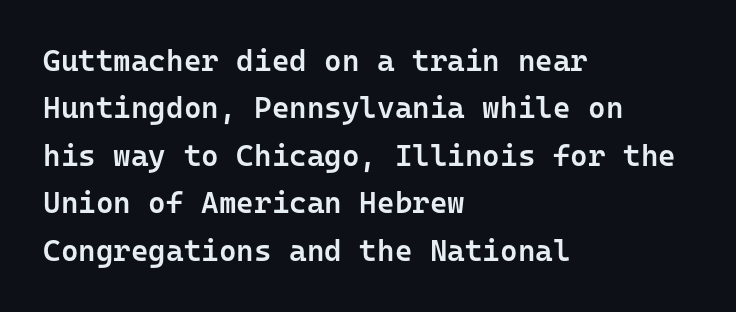
{"serif": "no", "italic": "no", "bold": "semi", "weight": "semibold", "width": "normal", "stroke_contrast": "low", "x_height": "medium", "monospaced": "yes", "underline": "no", "align": "left", "line_spacing": "normal", "line_spacing_ratio": 1.58, "letter_spacing": "normal", "letter_spacing_em": 0.0, "glyph_px": 30}
